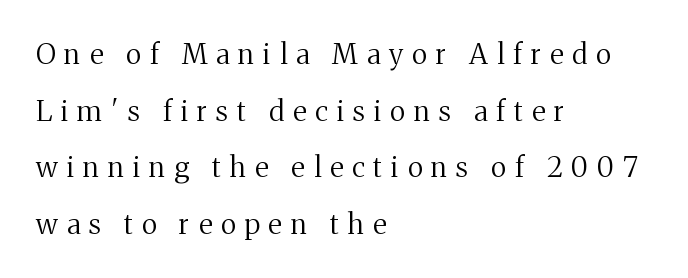
{"serif": "yes", "italic": "no", "bold": "no", "weight": "regular", "width": "normal", "stroke_contrast": "medium", "x_height": "medium", "monospaced": "no", "underline": "no", "align": "left", "line_spacing": "loose", "line_spacing_ratio": 2.02, "letter_spacing": "wide", "letter_spacing_em": 0.32, "glyph_px": 28}
